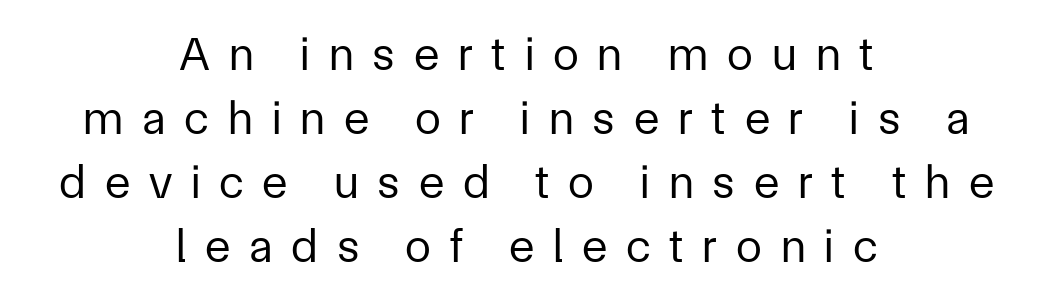
The image shows 47 px regular-weight sans-serif type, upright; set centered, normal line spacing (1.36x), unusually wide letter spacing (+0.4 em), not underlined; low stroke contrast and a medium x-height.
